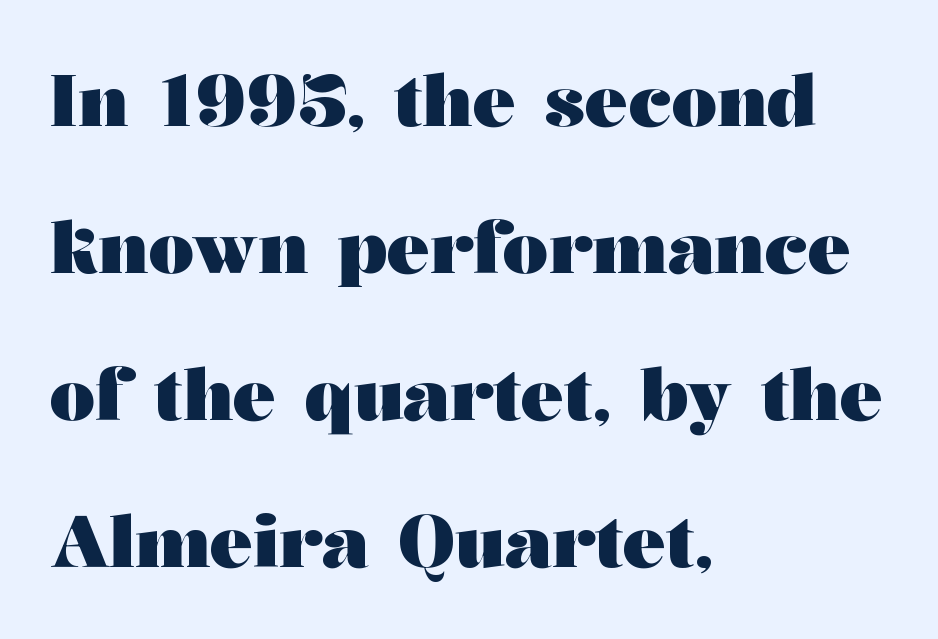
You could fit nearly another row in the gap between these rows. These lines are rendered in a variable-pitch font. Teacher's note: observe the even left margin — that is flush-left alignment. Characters follow at the spacing the type designer built in.
